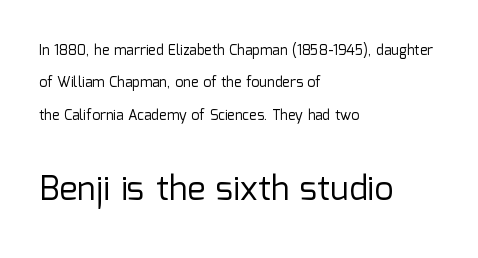
Inter-character spacing is left at the font's built-in metrics. No heavy texture on the line: the type isn't bold. Note: smaller setting up top, larger setting below. Is there any slant? The stems are plumb. Compared with typical paragraphs, the rows here are farther apart. This sample has the flowing, uneven cadence of proportional lettering.
